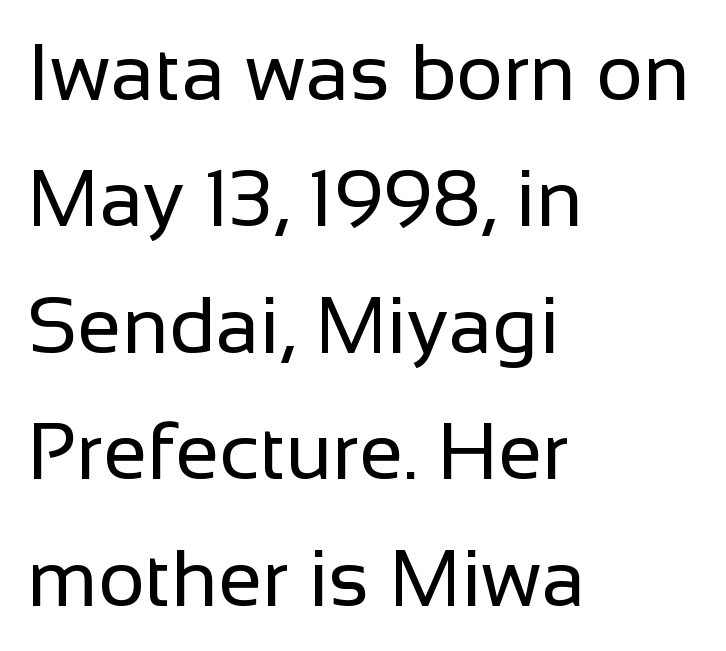
The image shows 80 px regular-weight sans-serif type, upright; set left-aligned, normal line spacing (1.58x), normal letter spacing, not underlined; low stroke contrast and a medium x-height.
